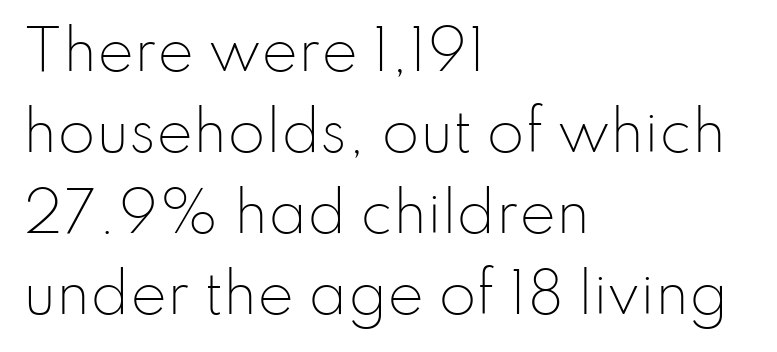
{"serif": "no", "italic": "no", "bold": "no", "weight": "light", "width": "normal", "stroke_contrast": "low", "x_height": "small", "monospaced": "no", "underline": "no", "align": "left", "line_spacing": "normal", "line_spacing_ratio": 1.47, "letter_spacing": "normal", "letter_spacing_em": 0.0, "glyph_px": 55}
